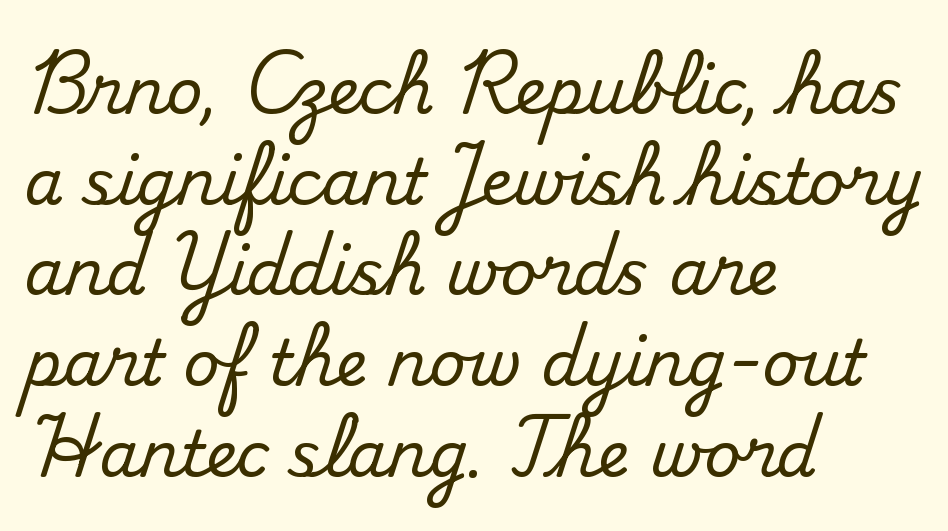
The block of text has a typical density, with ordinary space between rows. You could not count columns in this text — the font is proportionally spaced. Each line starts at the same left margin while the right side varies. Small tapered or slab feet sit at the stroke ends, so this counts as serif. Here the glyphs are tracked normally, forming tight word shapes.
